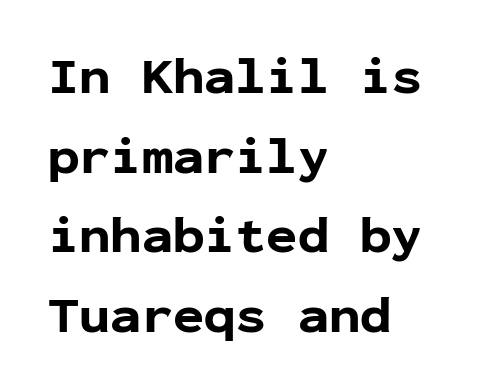
Observe the ordinary spacing: letters are neighbours, not strangers. Plain, unruled lines of type. No feet cap the strokes, marking this as sans-serif type. Whoever set this chose a conventional vertical rhythm. The rag falls on the right side of this text block. Its strokes are broad and dark, the hallmark of bold type.
